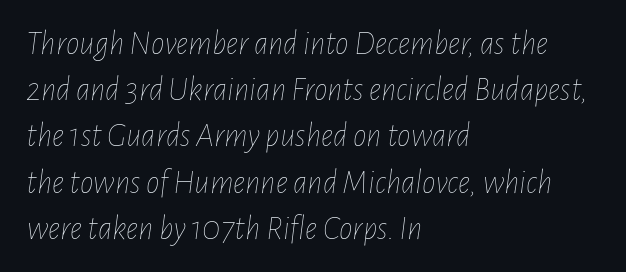
The image shows 34 px thin, condensed type, italic (leaning right); set left-aligned, normal line spacing (1.36x), normal letter spacing, not underlined; low stroke contrast and a medium x-height.
